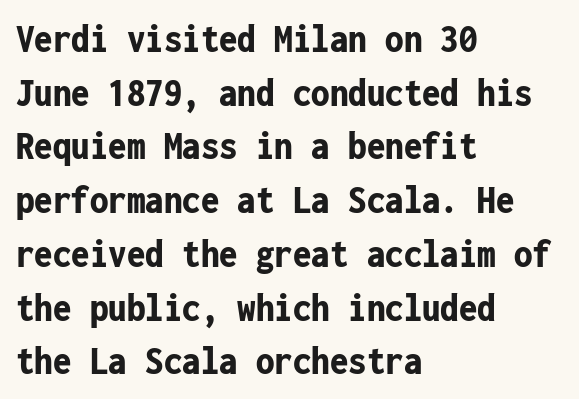
{"serif": "no", "italic": "no", "bold": "yes", "weight": "bold", "width": "condensed", "stroke_contrast": "low", "x_height": "medium", "monospaced": "yes", "underline": "no", "align": "left", "line_spacing": "normal", "line_spacing_ratio": 1.31, "letter_spacing": "normal", "letter_spacing_em": 0.0, "glyph_px": 41}
